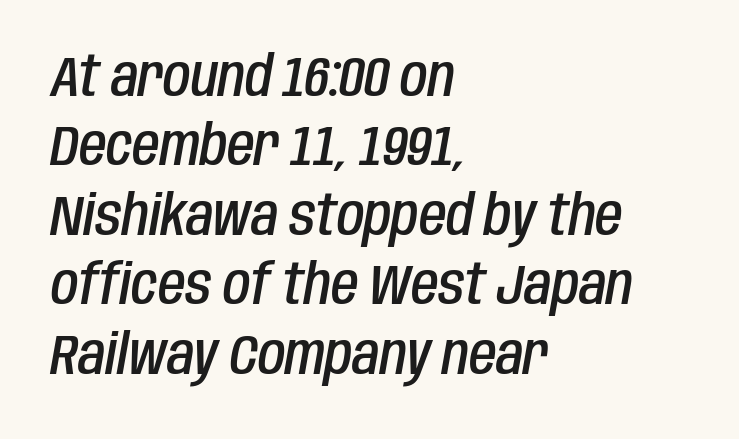
The rendering uses natural spacing where letterforms have individual widths. The letterforms sit shoulder to shoulder at normal distance. In terms of weight, the rendering is demibold, just under bold. Horizontal alignment here is leftward, the default for most running prose.
